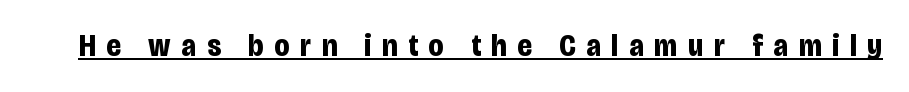
Q: Is the text bold? A: Yes.
Q: Is the text italic (slanted)? A: No, it is upright.
Q: Is the typeface a serif or a sans-serif typeface? A: Sans-serif.
Q: Is the text underlined? A: Yes.
Q: Is the spacing between letters normal or unusually wide? A: Unusually wide.
Q: Width (condensed, normal, or wide)? A: Condensed.
Q: Stroke contrast? A: Low.
Q: x-height? A: Large.
Q: Monospaced? A: No.
